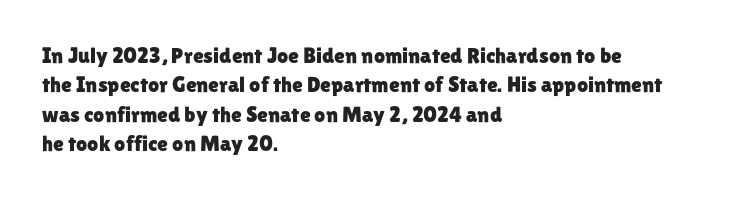
{"italic": "no", "underline": "no", "align": "left", "line_spacing": "normal", "line_spacing_ratio": 1.34, "letter_spacing": "normal", "letter_spacing_em": 0.0, "glyph_px": 22}
